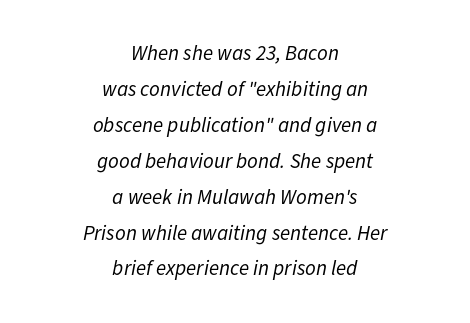
The image shows 21 px text type, italic (leaning right); set centered, line spacing 1.71x, normal letter spacing, not underlined.
